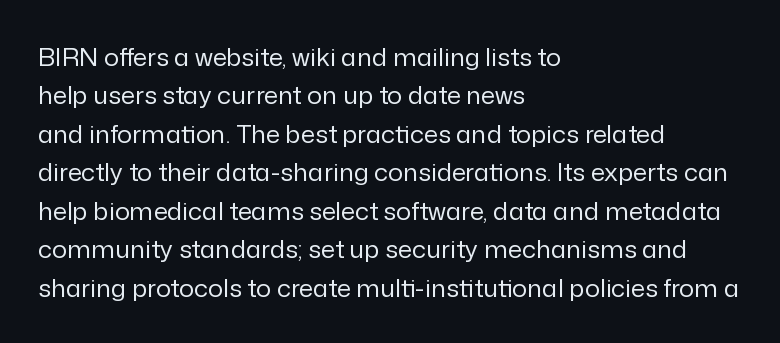
Q: Is the text bold? A: No.
Q: Is the text italic (slanted)? A: No, it is upright.
Q: Is the text underlined? A: No.
Q: How is the paragraph aligned? A: Left-aligned.
Q: Is the spacing between letters normal or unusually wide? A: Normal.
Q: Is the spacing between lines tight, normal or loose? A: Normal.
